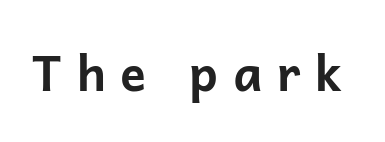
The image shows 48 px bold sans-serif type, upright; set unusually wide letter spacing (+0.31 em), not underlined; low stroke contrast and a medium x-height.
